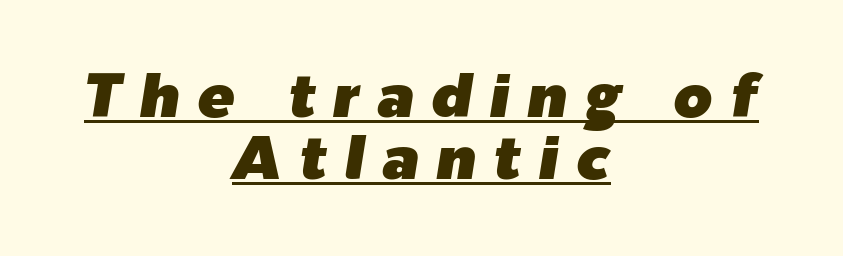
How would I describe the line gaps? Narrow and economical. Layout note: lines centered. Varying glyph widths throughout — classic text-font behaviour. Notice how the stems are inclined rather than vertical — that's the hallmark of italics. Spacing between characters has been opened up far beyond the box default. The rendered words wear a rule along their underside.
